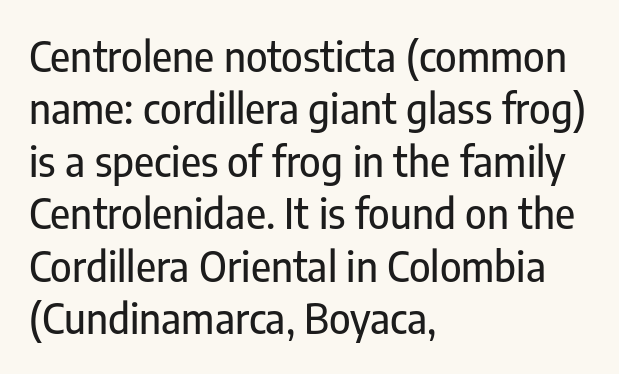
{"serif": "no", "italic": "no", "width": "condensed", "stroke_contrast": "low", "x_height": "medium", "monospaced": "no", "underline": "no", "align": "left", "line_spacing": "normal", "line_spacing_ratio": 1.28, "letter_spacing": "normal", "letter_spacing_em": 0.0, "glyph_px": 41}
